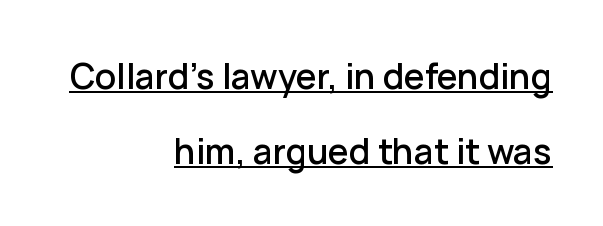
Inter-character spacing is left at the font's built-in metrics. A sans-serif font was chosen for this passage. The face used here appears with an underline applied. Reading down the column, the eye jumps a long way to each next line.
